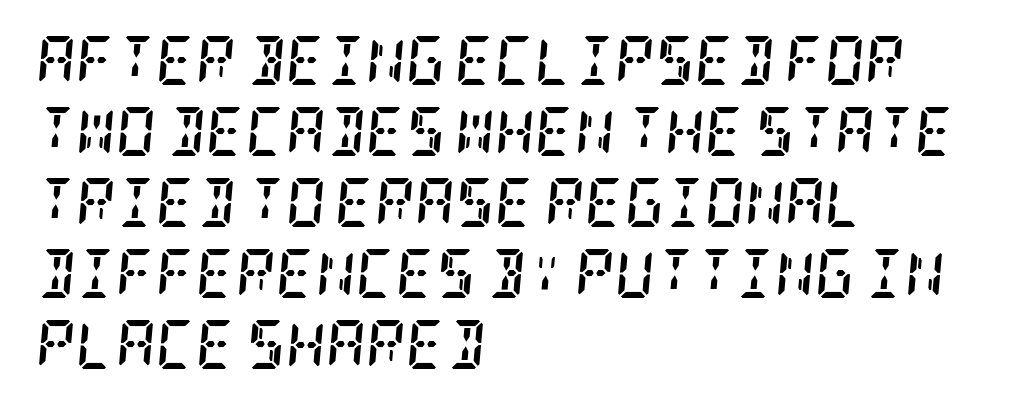
A typesetter would call this leading conventional body-copy spacing. Line beginnings align vertically; line endings do not. Is the type bold? Yes — the strokes are clearly thick and heavy. Quick note: italic.
